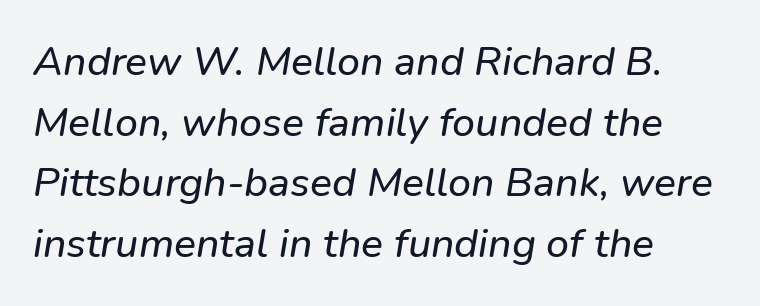
Descenders hang freely into open space. Is this a fixed-width face? No — the glyphs have proportional, varying widths. Evenly set lines give the paragraph a standard silhouette. Every character sits at an angle, as italics do. This rendering leaves character spacing at its baseline value. Every row of glyphs begins at an identical x-position on the left.
